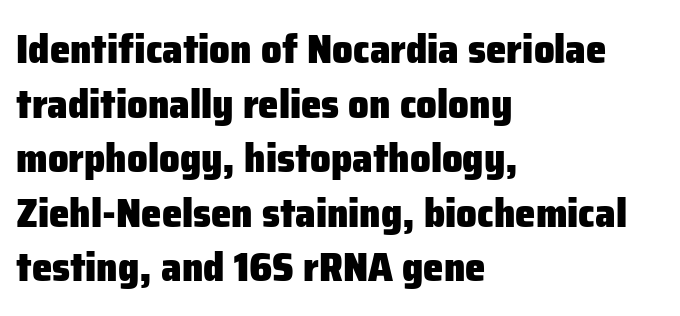
Q: Is the text bold? A: Yes.
Q: Is the text italic (slanted)? A: No, it is upright.
Q: Is the typeface a serif or a sans-serif typeface? A: Sans-serif.
Q: Is the text underlined? A: No.
Q: How is the paragraph aligned? A: Left-aligned.
Q: Is the spacing between letters normal or unusually wide? A: Normal.
Q: Is the spacing between lines tight, normal or loose? A: Normal.
Q: Width (condensed, normal, or wide)? A: Normal.
Q: Stroke contrast? A: Low.
Q: x-height? A: Medium.
Q: Monospaced? A: No.
